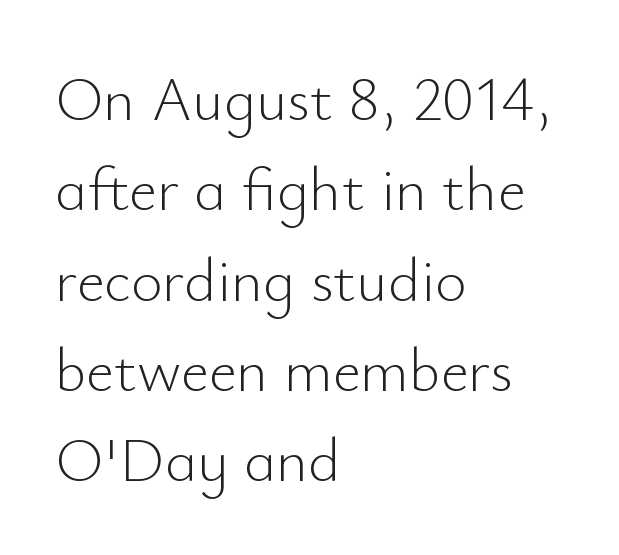
Left-aligned paragraph, ragged on the right. Ascenders rise straight up at ninety degrees. Weight: in the light-to-regular range. Descender tails drop into unmarked territory. Horizontal bands of white between lines are of average thickness.
